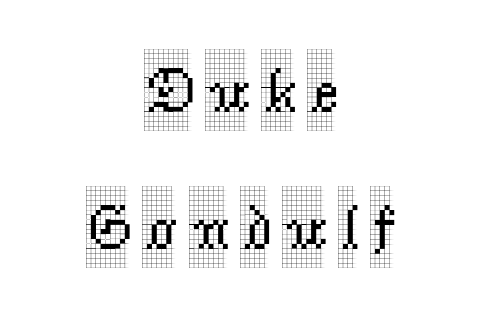
Q: Is the text italic (slanted)? A: No, it is upright.
Q: Is the typeface a serif or a sans-serif typeface? A: Serif.
Q: Is the text underlined? A: No.
Q: How is the paragraph aligned? A: Centered.
Q: Is the spacing between letters normal or unusually wide? A: Unusually wide.
Q: Is the spacing between lines tight, normal or loose? A: Loose.
Q: Width (condensed, normal, or wide)? A: Condensed.
Q: x-height? A: Large.
Q: Monospaced? A: No.
